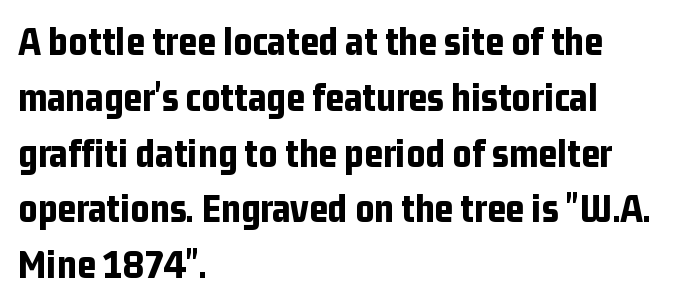
The line texture is even and compact thanks to regular tracking. Descenders hang freely into open space. Leading: standard. Heft: maximum for text — a bold. The text block is weighted toward the left margin, trailing off unevenly rightward. This is sans-serif lettering, the kind often seen on screens and signage.
